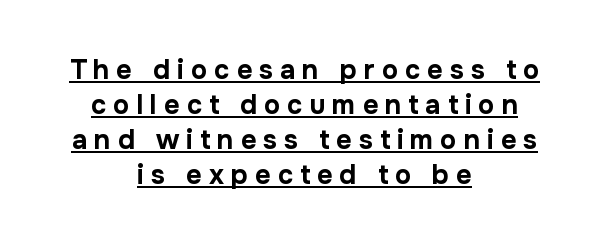
Q: Is the text bold? A: Yes.
Q: Is the text italic (slanted)? A: No, it is upright.
Q: Is the text underlined? A: Yes.
Q: How is the paragraph aligned? A: Centered.
Q: Is the spacing between letters normal or unusually wide? A: Unusually wide.
Q: Is the spacing between lines tight, normal or loose? A: Normal.
